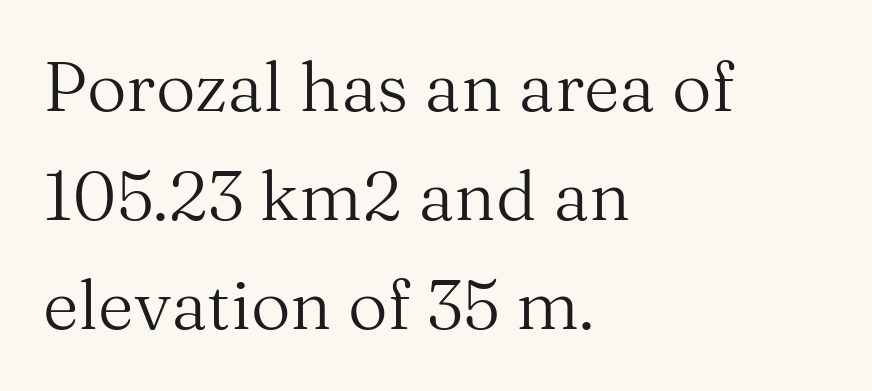
Q: Is the text bold? A: No.
Q: Is the text italic (slanted)? A: No, it is upright.
Q: Is the typeface a serif or a sans-serif typeface? A: Serif.
Q: Is the text underlined? A: No.
Q: How is the paragraph aligned? A: Left-aligned.
Q: Is the spacing between letters normal or unusually wide? A: Normal.
Q: Is the spacing between lines tight, normal or loose? A: Normal.
Q: Width (condensed, normal, or wide)? A: Normal.
Q: Stroke contrast? A: Medium.
Q: x-height? A: Medium.
Q: Monospaced? A: No.
